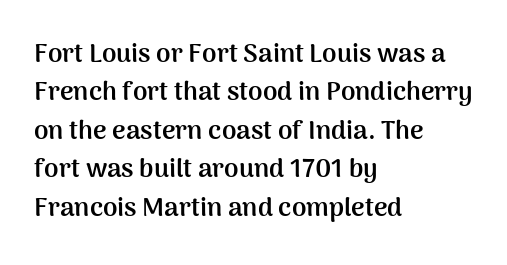
The image shows 26 px bold type, upright; set left-aligned, normal line spacing (1.48x), normal letter spacing, not underlined.
